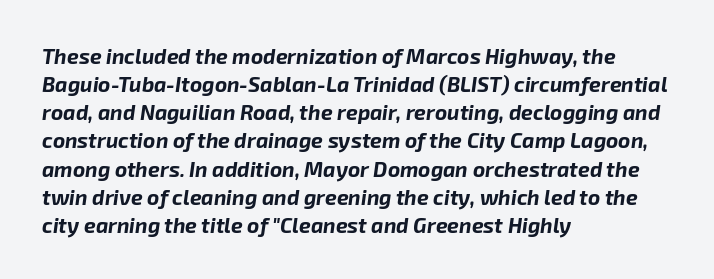
{"italic": "yes", "lean": "right", "slant_degrees": 8, "bold": "yes", "underline": "no", "align": "left", "line_spacing": "normal", "line_spacing_ratio": 1.34, "letter_spacing": "normal", "letter_spacing_em": 0.0, "glyph_px": 21}
